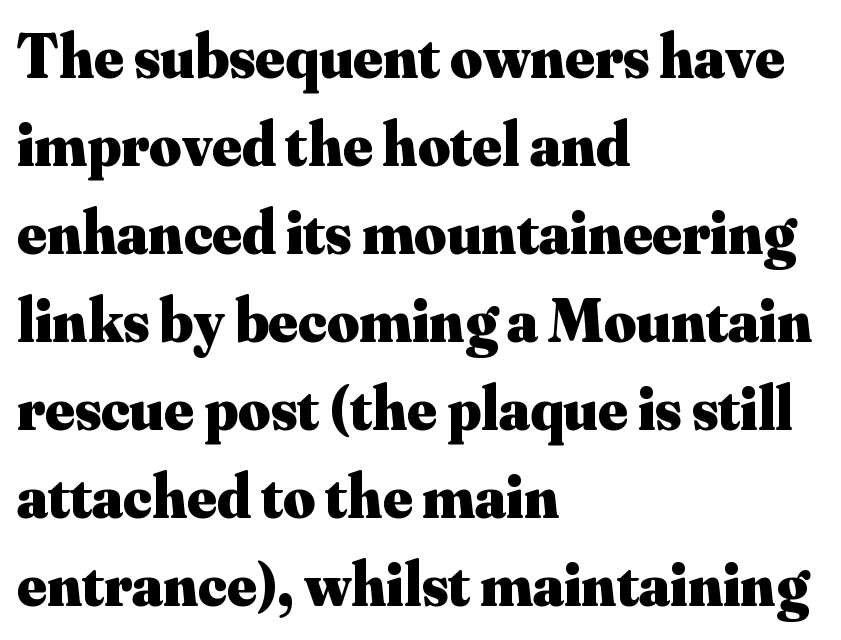
Q: Is the text bold? A: Yes.
Q: Is the text italic (slanted)? A: No, it is upright.
Q: Is the typeface a serif or a sans-serif typeface? A: Serif.
Q: Is the text underlined? A: No.
Q: How is the paragraph aligned? A: Left-aligned.
Q: Is the spacing between letters normal or unusually wide? A: Normal.
Q: Is the spacing between lines tight, normal or loose? A: Normal.
Q: Width (condensed, normal, or wide)? A: Normal.
Q: Stroke contrast? A: Medium.
Q: x-height? A: Small.
Q: Monospaced? A: No.
